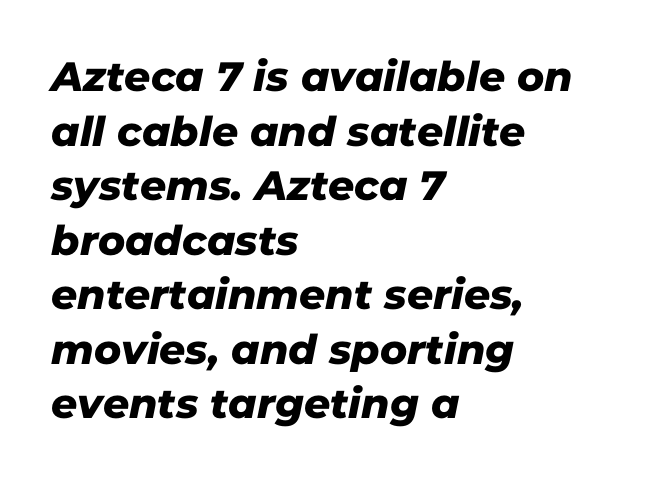
{"serif": "no", "width": "normal", "stroke_contrast": "low", "x_height": "medium", "monospaced": "no", "underline": "no", "align": "left", "line_spacing": "normal", "line_spacing_ratio": 1.33, "letter_spacing": "normal", "letter_spacing_em": 0.0, "glyph_px": 41}
